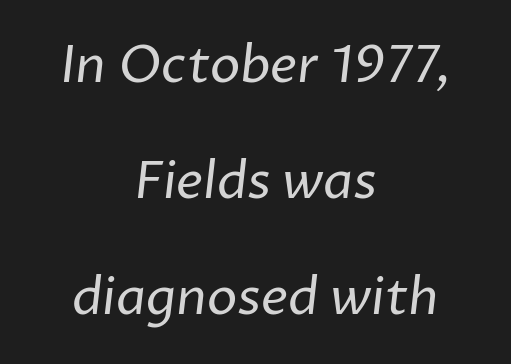
Q: Is the text bold? A: No.
Q: Is the typeface a serif or a sans-serif typeface? A: Sans-serif.
Q: Is the text underlined? A: No.
Q: How is the paragraph aligned? A: Centered.
Q: Is the spacing between letters normal or unusually wide? A: Normal.
Q: Is the spacing between lines tight, normal or loose? A: Loose.
Q: Width (condensed, normal, or wide)? A: Normal.
Q: Stroke contrast? A: Low.
Q: x-height? A: Medium.
Q: Monospaced? A: No.
